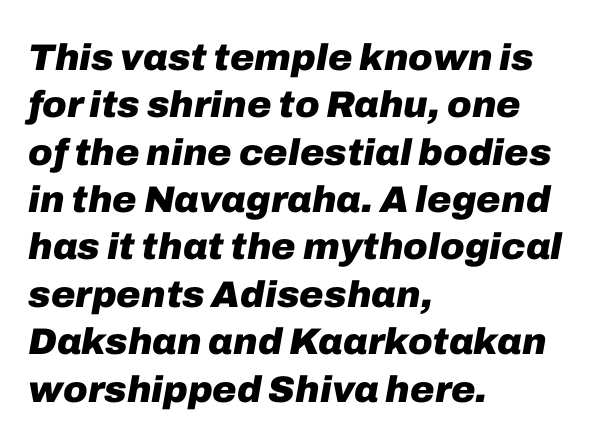
{"italic": "yes", "lean": "right", "slant_degrees": 10, "bold": "yes", "weight": "heavy", "width": "normal", "stroke_contrast": "low", "x_height": "medium", "monospaced": "no", "underline": "no", "align": "left", "line_spacing": "normal", "line_spacing_ratio": 1.28, "letter_spacing": "normal", "letter_spacing_em": 0.0, "glyph_px": 37}
